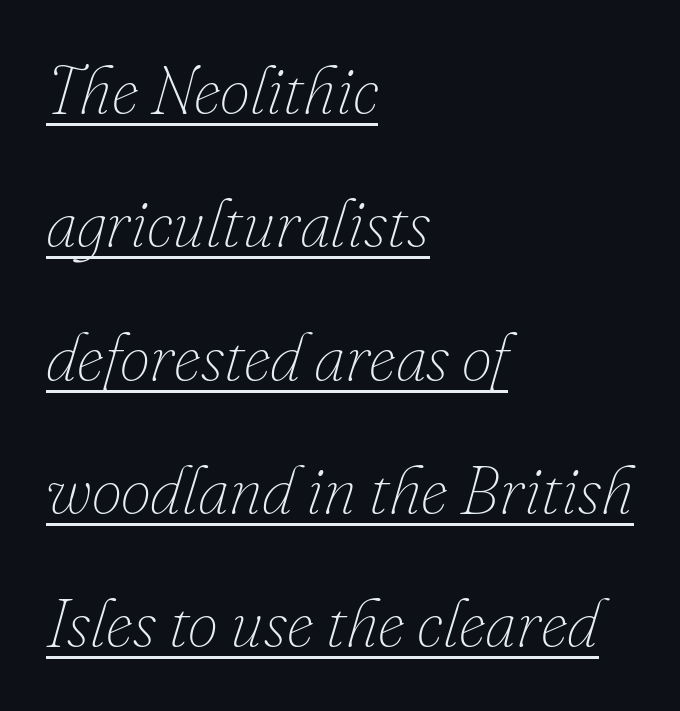
Q: Is the text bold? A: No.
Q: Is the text italic (slanted)? A: Yes, it leans right by about 16 degrees.
Q: Is the text underlined? A: Yes.
Q: How is the paragraph aligned? A: Left-aligned.
Q: Is the spacing between letters normal or unusually wide? A: Normal.
Q: Is the spacing between lines tight, normal or loose? A: Loose.
Q: Width (condensed, normal, or wide)? A: Normal.
Q: Stroke contrast? A: Low.
Q: x-height? A: Small.
Q: Monospaced? A: No.
